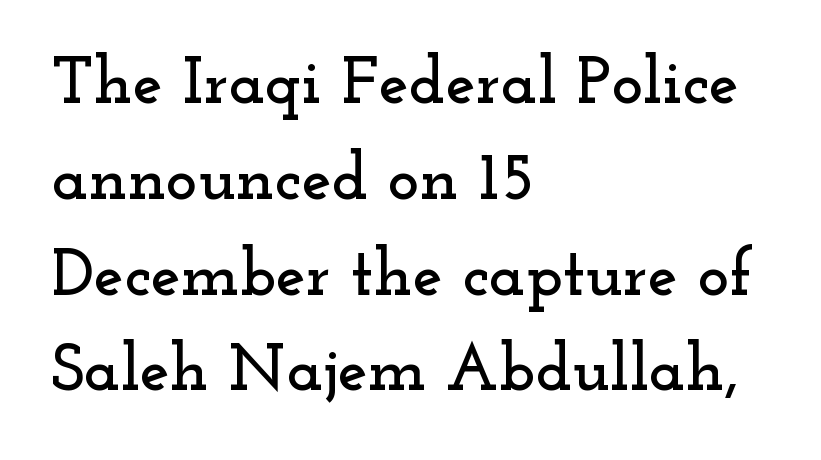
Q: Is the text italic (slanted)? A: No, it is upright.
Q: Is the typeface a serif or a sans-serif typeface? A: Serif.
Q: Is the text underlined? A: No.
Q: How is the paragraph aligned? A: Left-aligned.
Q: Is the spacing between letters normal or unusually wide? A: Normal.
Q: Is the spacing between lines tight, normal or loose? A: Normal.
Q: Width (condensed, normal, or wide)? A: Wide.
Q: Stroke contrast? A: Low.
Q: x-height? A: Small.
Q: Monospaced? A: No.
